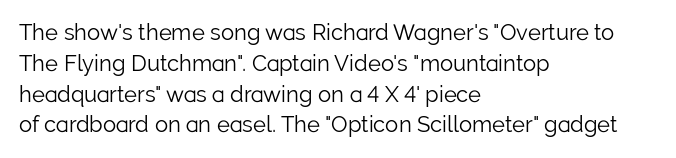
Q: Is the text bold? A: No.
Q: Is the text italic (slanted)? A: No, it is upright.
Q: Is the text underlined? A: No.
Q: How is the paragraph aligned? A: Left-aligned.
Q: Is the spacing between letters normal or unusually wide? A: Normal.
Q: Is the spacing between lines tight, normal or loose? A: Normal.
